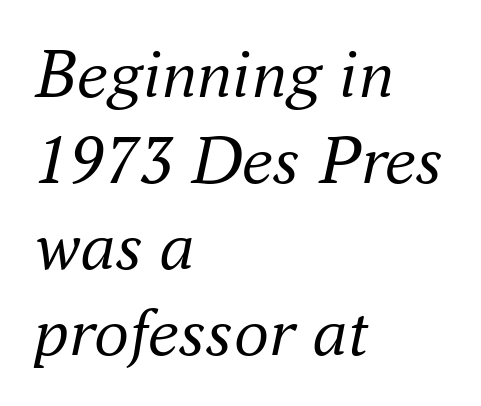
The face used here has a pronounced slope to its letters. Line starts are locked; line ends wander. Honestly, there is no underline to notice here at all. A typesetter would call this proportional, since set widths differ per character.
